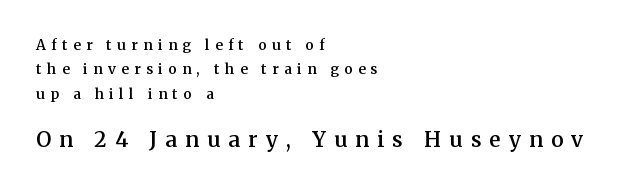
{"italic": "no", "bold": "semi", "underline": "no", "align": "left", "line_spacing_ratio": 1.75, "letter_spacing": "wide", "letter_spacing_em": 0.39, "larger_block": "second", "size_ratio": 1.5, "glyph_px": 21}
